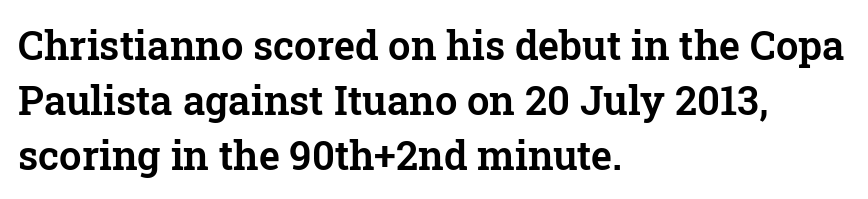
{"serif": "yes", "italic": "no", "width": "normal", "stroke_contrast": "low", "x_height": "medium", "monospaced": "no", "underline": "no", "align": "left", "line_spacing": "normal", "line_spacing_ratio": 1.37, "letter_spacing": "normal", "letter_spacing_em": 0.0, "glyph_px": 40}
